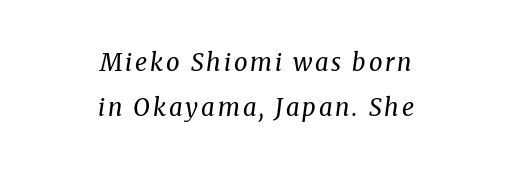
The image shows 24 px text type, italic (leaning right); set centered, line spacing 1.86x, not underlined.
